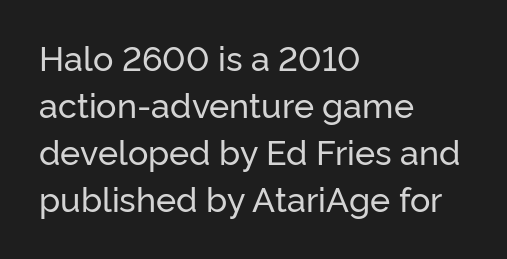
The designer left line spacing at the default. Think of a printed novel: that variable character pitch is what you see here. Ordinary non-slanted type is in use. Words float on clear page, feet unadorned.
